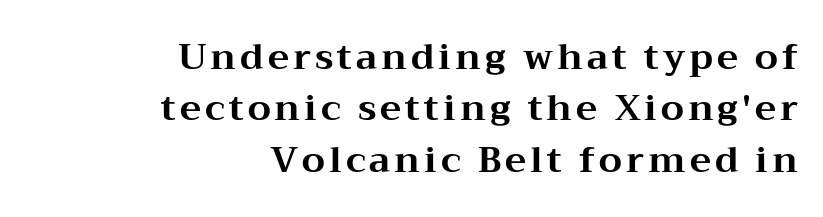
Note the varied advance widths — an 'i' is clearly narrower than an 'm'. Chunky letters — that's bold for sure. The typeface chosen for these lines features serifs. Notice how descenders clear the ascenders below comfortably — that's standard leading.
